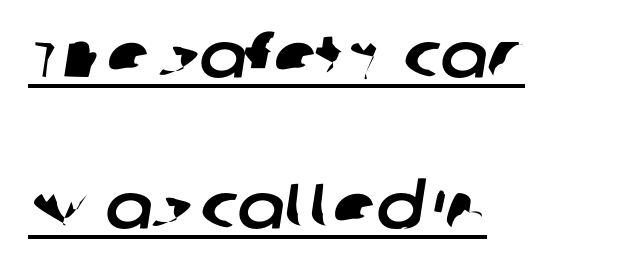
{"serif": "no", "width": "normal", "stroke_contrast": "low", "x_height": "large", "monospaced": "no", "underline": "yes", "align": "left", "line_spacing": "loose", "line_spacing_ratio": 2.4, "letter_spacing": "normal", "letter_spacing_em": 0.0, "glyph_px": 63}
